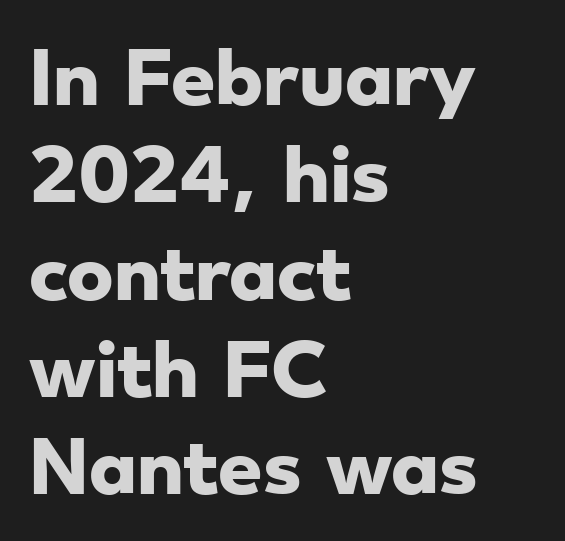
The rows are spaced the way most documents space them. The letters carry no serifs — their stems end cleanly without finishing strokes. Each word holds together tightly as a unit, with standard inter-letter gaps. The compositor pushed each line to the left boundary. Each row of text sits above clean, open space. The letters are bold, with thick, heavy strokes.
